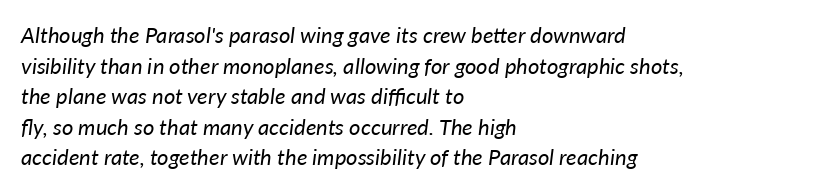
These lines keep a tight, regular rhythm from letter to letter. Unmarked baselines from the first word to the last. Notice how descenders clear the ascenders below comfortably — that's standard leading. The paragraph has a hard left edge and a soft right edge.
